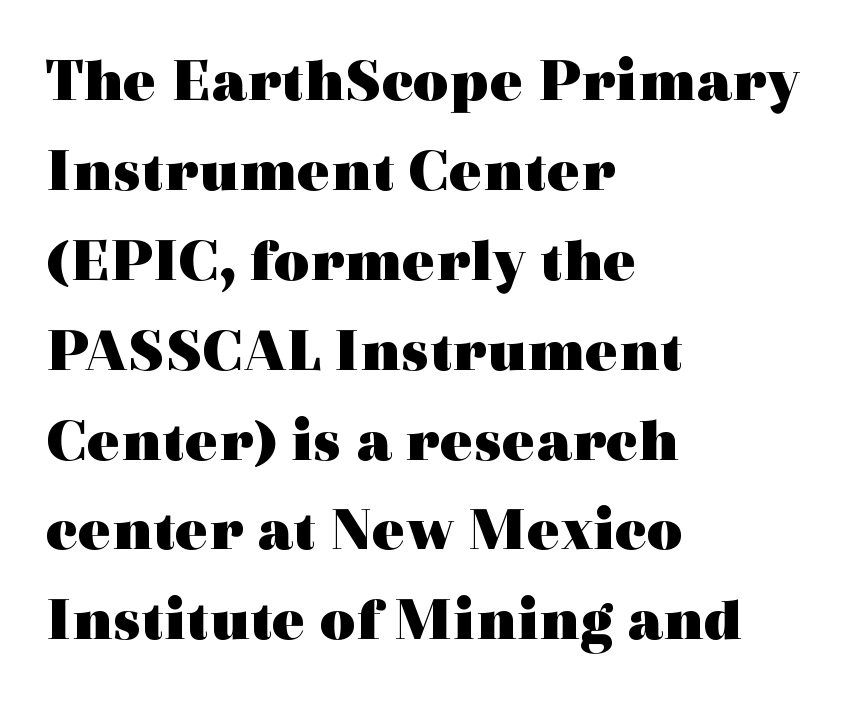
{"serif": "yes", "italic": "no", "bold": "yes", "weight": "heavy", "width": "wide", "x_height": "medium", "monospaced": "no", "underline": "no", "align": "left", "line_spacing": "normal", "line_spacing_ratio": 1.45, "letter_spacing": "normal", "letter_spacing_em": 0.0, "glyph_px": 62}
